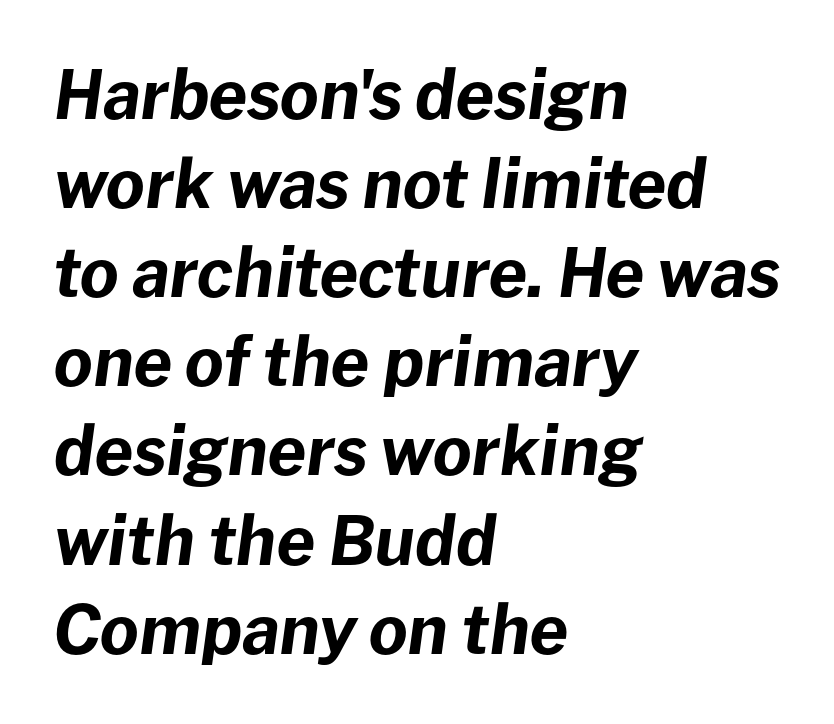
Notice how the stems are inclined rather than vertical — that's the hallmark of italics. The space directly below the letters is spotless. Look at the tracking — it's just the regular setting, nothing added. The letters are bold, with thick, heavy strokes.
